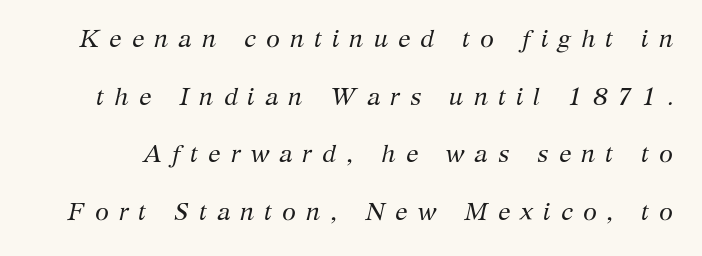
Q: Is the text bold? A: No.
Q: Is the text italic (slanted)? A: Yes, it leans right by about 12 degrees.
Q: Is the text underlined? A: No.
Q: Is the spacing between letters normal or unusually wide? A: Unusually wide.
Q: Is the spacing between lines tight, normal or loose? A: Loose.
